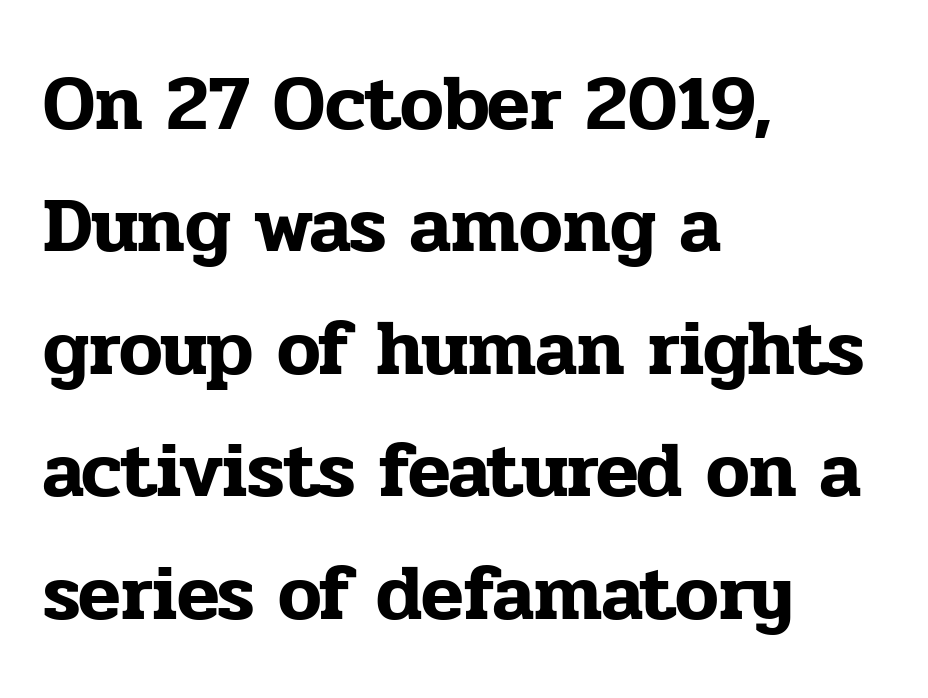
The image shows 78 px serif type, upright; set left-aligned, normal line spacing (1.57x), normal letter spacing, not underlined; low stroke contrast and a medium x-height.
